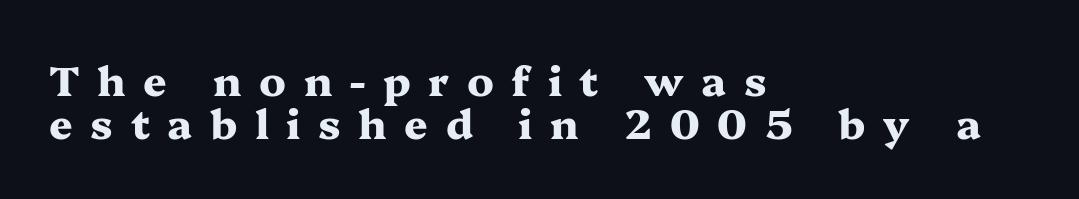
Q: Is the text bold? A: Yes.
Q: Is the text italic (slanted)? A: No, it is upright.
Q: Is the typeface a serif or a sans-serif typeface? A: Serif.
Q: Is the text underlined? A: No.
Q: How is the paragraph aligned? A: Left-aligned.
Q: Is the spacing between letters normal or unusually wide? A: Unusually wide.
Q: Is the spacing between lines tight, normal or loose? A: Tight.
Q: Width (condensed, normal, or wide)? A: Wide.
Q: Stroke contrast? A: Medium.
Q: x-height? A: Medium.
Q: Monospaced? A: No.
